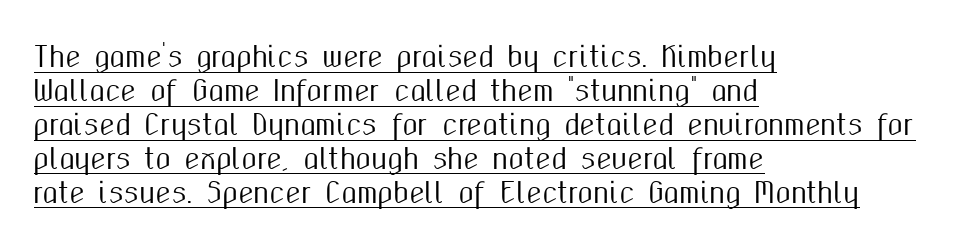
{"serif": "no", "italic": "no", "width": "condensed", "stroke_contrast": "medium", "x_height": "medium", "monospaced": "no", "underline": "yes", "align": "left", "line_spacing_ratio": 1.21, "letter_spacing": "normal", "letter_spacing_em": 0.0, "glyph_px": 28}
